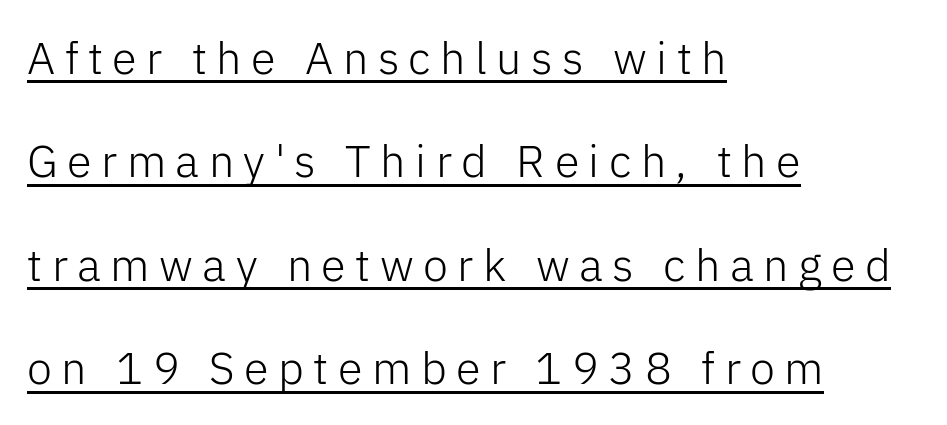
Q: Is the text bold? A: No.
Q: Is the text italic (slanted)? A: No, it is upright.
Q: Is the typeface a serif or a sans-serif typeface? A: Sans-serif.
Q: Is the text underlined? A: Yes.
Q: How is the paragraph aligned? A: Left-aligned.
Q: Is the spacing between letters normal or unusually wide? A: Unusually wide.
Q: Is the spacing between lines tight, normal or loose? A: Loose.
Q: Width (condensed, normal, or wide)? A: Normal.
Q: Stroke contrast? A: Low.
Q: x-height? A: Medium.
Q: Monospaced? A: No.
